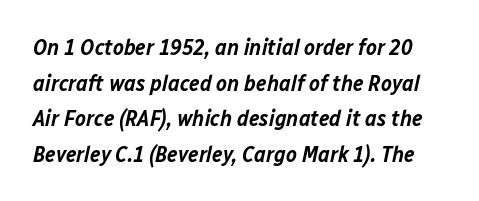
{"italic": "yes", "lean": "right", "slant_degrees": 12, "bold": "semi", "underline": "no", "line_spacing": "normal", "line_spacing_ratio": 1.55, "letter_spacing": "normal", "letter_spacing_em": 0.0, "glyph_px": 23}
